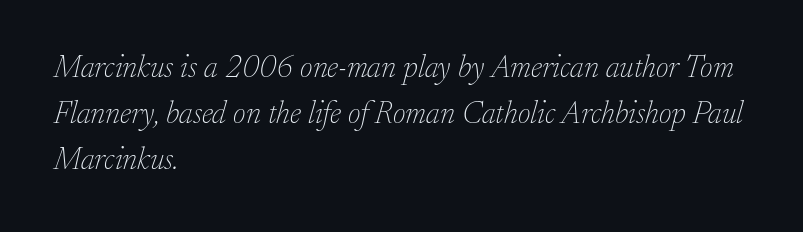
The image shows 31 px thin serif type, italic (leaning right); set left-aligned, normal line spacing (1.48x), normal letter spacing, not underlined; low stroke contrast and a small x-height.
